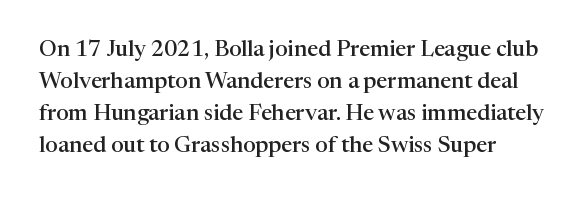
The image shows 22 px text type, upright; set left-aligned, normal line spacing (1.45x), normal letter spacing, not underlined.
